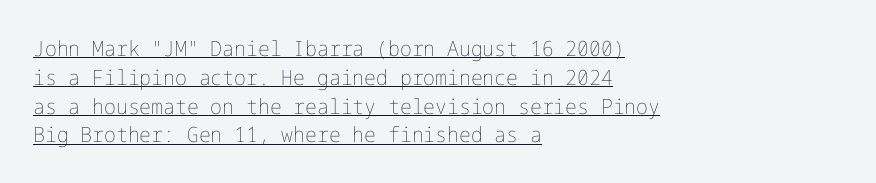
{"italic": "no", "bold": "no", "underline": "yes", "align": "left", "line_spacing": "normal", "line_spacing_ratio": 1.37, "letter_spacing": "normal", "letter_spacing_em": 0.0, "glyph_px": 21}
